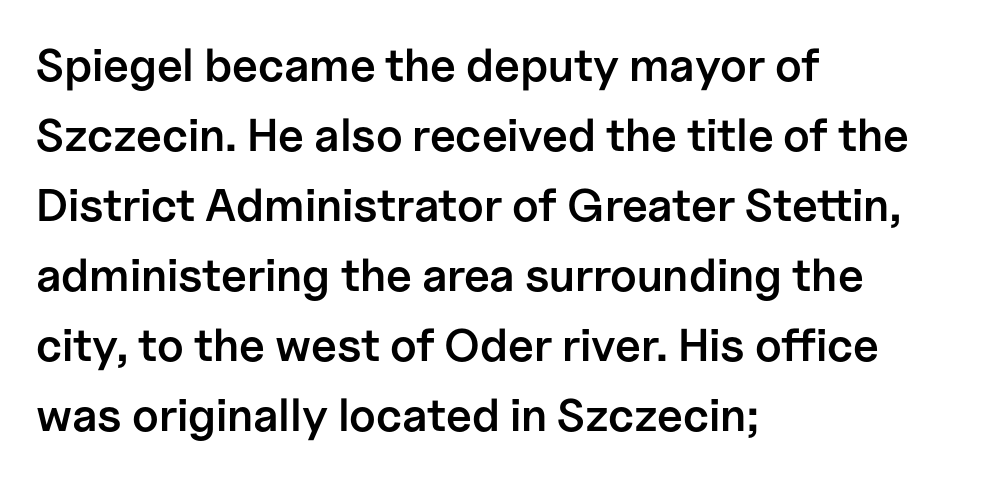
{"serif": "no", "italic": "no", "bold": "semi", "weight": "semibold", "width": "normal", "stroke_contrast": "low", "x_height": "medium", "monospaced": "no", "underline": "no", "align": "left", "line_spacing": "normal", "line_spacing_ratio": 1.52, "letter_spacing": "normal", "letter_spacing_em": 0.0, "glyph_px": 46}
